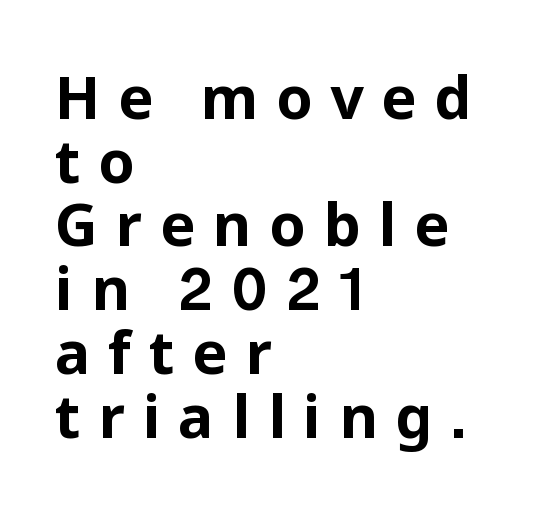
{"serif": "no", "italic": "no", "bold": "yes", "weight": "bold", "width": "normal", "stroke_contrast": "low", "x_height": "medium", "monospaced": "no", "underline": "no", "align": "left", "line_spacing": "tight", "line_spacing_ratio": 1.08, "letter_spacing": "wide", "letter_spacing_em": 0.3, "glyph_px": 59}
